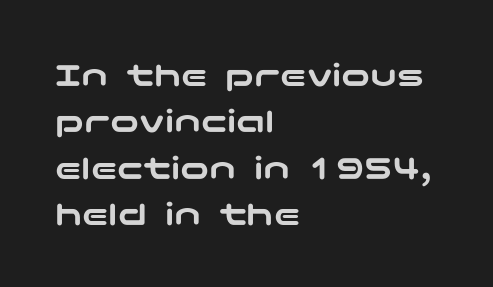
{"serif": "no", "italic": "no", "width": "wide", "stroke_contrast": "low", "x_height": "medium", "underline": "no", "align": "left", "line_spacing": "normal", "line_spacing_ratio": 1.29, "letter_spacing": "normal", "letter_spacing_em": 0.0, "glyph_px": 36}
